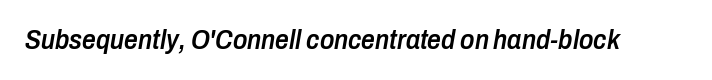
Q: Is the text bold? A: Semi-bold.
Q: Is the text italic (slanted)? A: Yes, it leans right by about 10 degrees.
Q: Is the text underlined? A: No.
Q: Is the spacing between letters normal or unusually wide? A: Normal.
